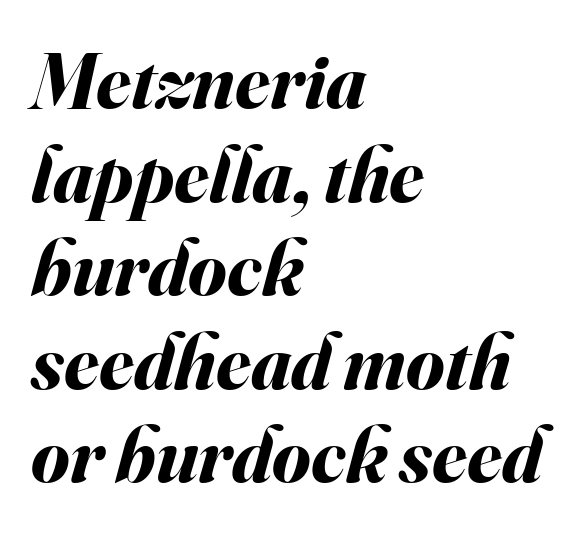
The image shows 78 px bold type, italic (leaning right); set left-aligned, line spacing 1.2x, normal letter spacing, not underlined; medium stroke contrast and a small x-height.
